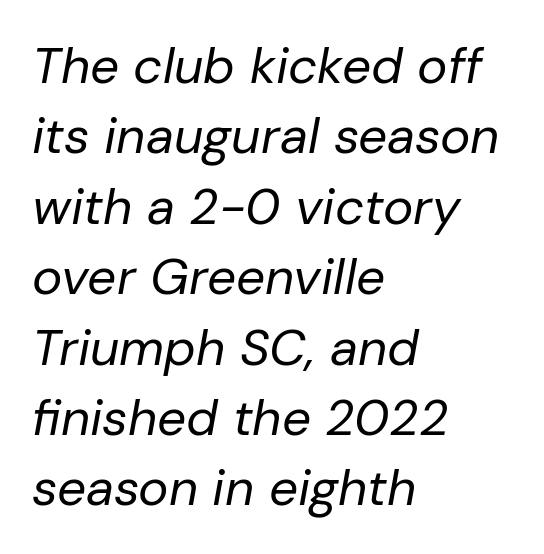
The image shows 51 px regular-weight type, italic (leaning right); set left-aligned, normal line spacing (1.38x), normal letter spacing, not underlined; low stroke contrast and a medium x-height.
